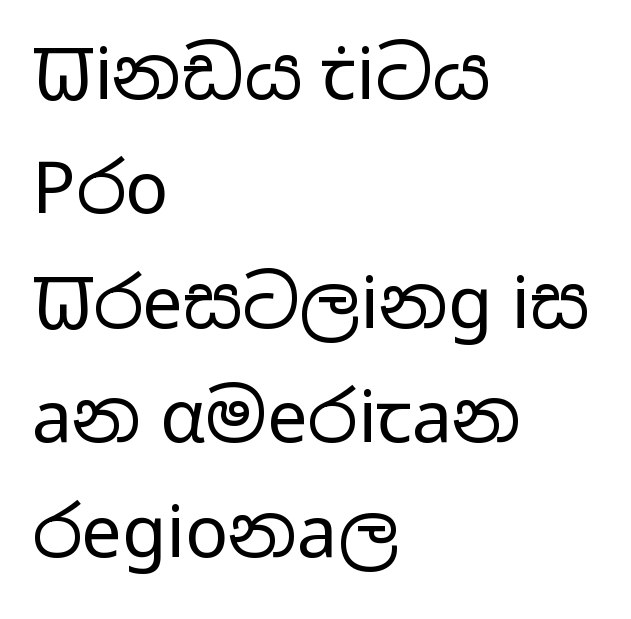
{"serif": "no", "italic": "no", "bold": "no", "weight": "regular", "width": "wide", "stroke_contrast": "low", "x_height": "medium", "monospaced": "no", "underline": "no", "align": "left", "line_spacing": "normal", "line_spacing_ratio": 1.59, "letter_spacing": "normal", "letter_spacing_em": 0.0, "glyph_px": 72}
